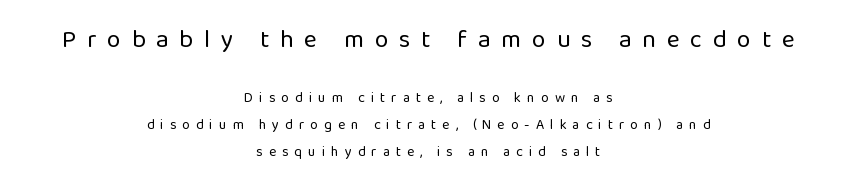
Q: Is the text bold? A: No.
Q: Is the text italic (slanted)? A: No, it is upright.
Q: Is the text underlined? A: No.
Q: How is the paragraph aligned? A: Centered.
Q: Is the spacing between letters normal or unusually wide? A: Unusually wide.
Q: Is the spacing between lines tight, normal or loose? A: Loose.
Q: Which block of text is set in a larger size, the first (top) or the second (bottom)? A: The first (top) one.
